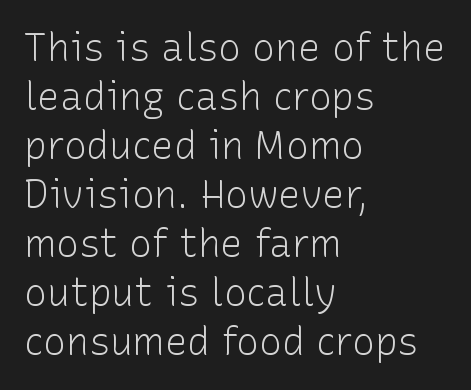
{"serif": "no", "italic": "no", "bold": "no", "weight": "light", "width": "normal", "stroke_contrast": "low", "x_height": "medium", "monospaced": "no", "underline": "no", "align": "left", "line_spacing": "normal", "line_spacing_ratio": 1.29, "letter_spacing": "normal", "letter_spacing_em": 0.0, "glyph_px": 38}
